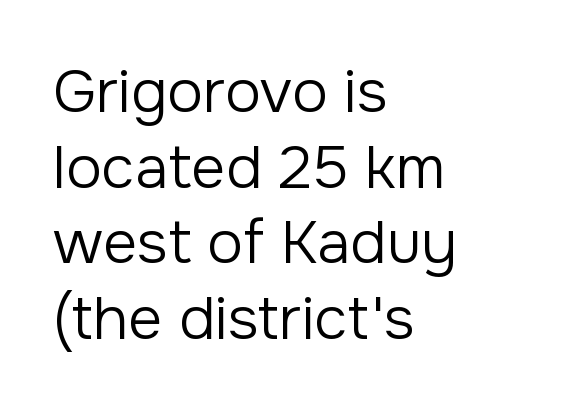
{"serif": "no", "italic": "no", "bold": "no", "weight": "regular", "width": "normal", "stroke_contrast": "low", "x_height": "medium", "monospaced": "no", "underline": "no", "align": "left", "line_spacing": "normal", "line_spacing_ratio": 1.26, "letter_spacing": "normal", "letter_spacing_em": 0.0, "glyph_px": 60}
